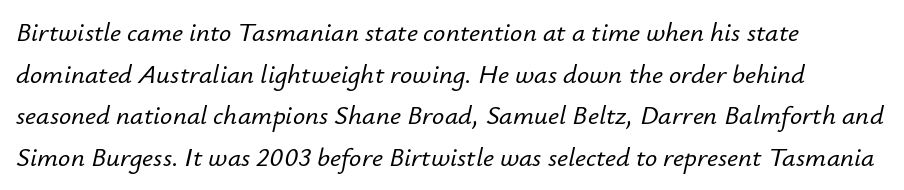
The image shows 27 px text type, italic (leaning right); set left-aligned, normal line spacing (1.54x), normal letter spacing, not underlined.
